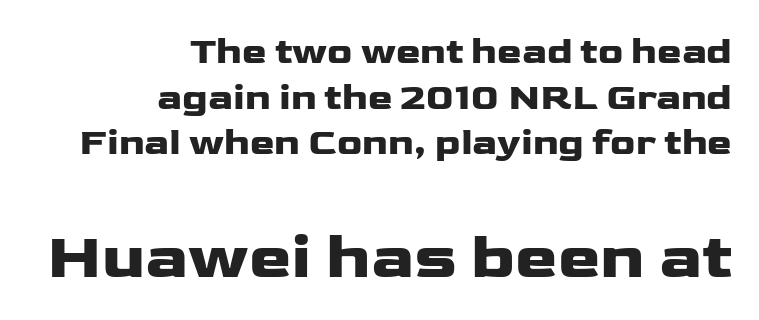
Q: Is the text italic (slanted)? A: No, it is upright.
Q: Is the typeface a serif or a sans-serif typeface? A: Sans-serif.
Q: Is the text underlined? A: No.
Q: How is the paragraph aligned? A: Right-aligned.
Q: Is the spacing between letters normal or unusually wide? A: Normal.
Q: Which block of text is set in a larger size, the first (top) or the second (bottom)? A: The second (bottom) one.
Q: Width (condensed, normal, or wide)? A: Wide.
Q: Stroke contrast? A: Low.
Q: x-height? A: Medium.
Q: Monospaced? A: No.
